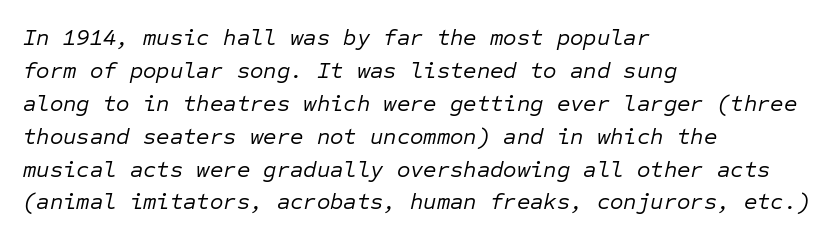
Q: Is the text bold? A: No.
Q: Is the text italic (slanted)? A: Yes, it leans right by about 12 degrees.
Q: Is the text underlined? A: No.
Q: How is the paragraph aligned? A: Left-aligned.
Q: Is the spacing between letters normal or unusually wide? A: Normal.
Q: Is the spacing between lines tight, normal or loose? A: Normal.
